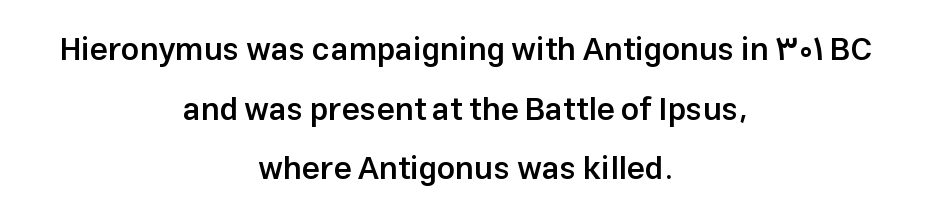
Q: Is the text bold? A: Semi-bold.
Q: Is the text italic (slanted)? A: No, it is upright.
Q: Is the typeface a serif or a sans-serif typeface? A: Sans-serif.
Q: Is the text underlined? A: No.
Q: How is the paragraph aligned? A: Centered.
Q: Is the spacing between letters normal or unusually wide? A: Normal.
Q: Width (condensed, normal, or wide)? A: Normal.
Q: Stroke contrast? A: Low.
Q: x-height? A: Medium.
Q: Monospaced? A: No.
